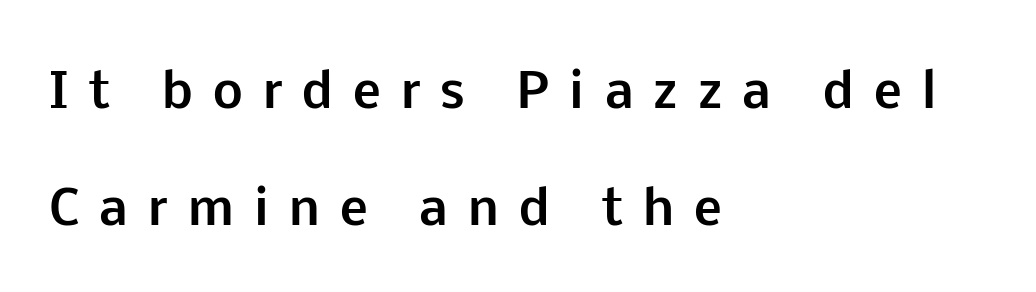
The foot of each line stays bare and open. Which margin do the lines hug? The left one — the right edge is uneven. Each letter keeps its own natural width here, so spacing adapts to shape. Posture: upright roman. One glance says open: line gaps are wider than usual. Letterform terminals end flat and unadorned throughout the passage.
